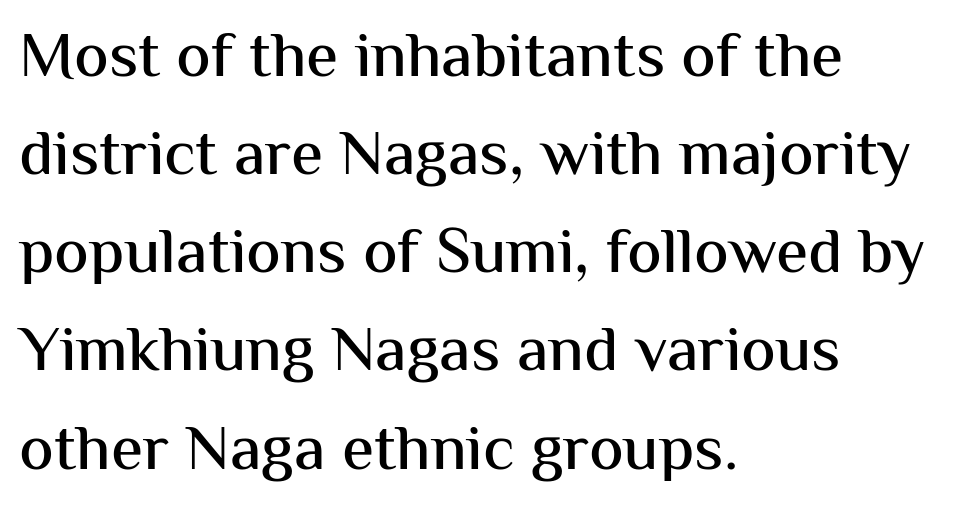
The image shows 65 px sans-serif type, upright; set left-aligned, normal line spacing (1.51x), normal letter spacing, not underlined; medium stroke contrast and a medium x-height.
